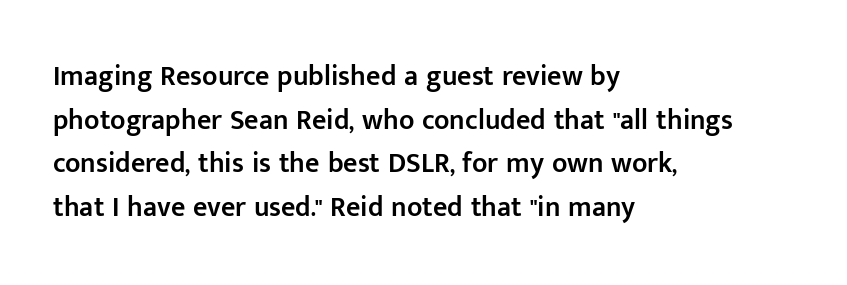
Q: Is the text bold? A: Semi-bold.
Q: Is the text italic (slanted)? A: No, it is upright.
Q: Is the typeface a serif or a sans-serif typeface? A: Sans-serif.
Q: Is the text underlined? A: No.
Q: How is the paragraph aligned? A: Left-aligned.
Q: Is the spacing between letters normal or unusually wide? A: Normal.
Q: Is the spacing between lines tight, normal or loose? A: Normal.
Q: Width (condensed, normal, or wide)? A: Normal.
Q: Stroke contrast? A: Low.
Q: x-height? A: Medium.
Q: Monospaced? A: No.
